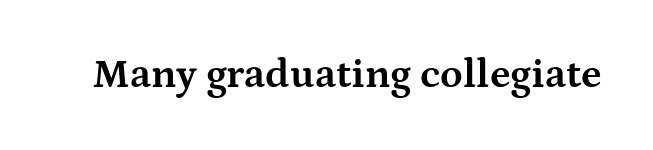
Q: Is the text bold? A: Yes.
Q: Is the text italic (slanted)? A: No, it is upright.
Q: Is the typeface a serif or a sans-serif typeface? A: Serif.
Q: Is the text underlined? A: No.
Q: Is the spacing between letters normal or unusually wide? A: Normal.
Q: Width (condensed, normal, or wide)? A: Wide.
Q: Stroke contrast? A: Medium.
Q: x-height? A: Medium.
Q: Monospaced? A: No.
